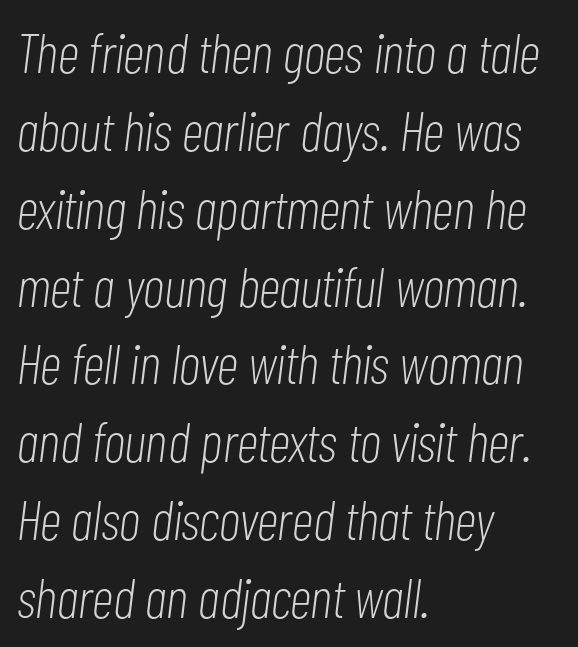
The space beneath each line is pristine and unruled. The letterforms sit shoulder to shoulder at normal distance. Slanted lettering throughout. Character widths vary here, with narrow letters taking less room than wide ones. Caption: face not bold, strokes unweighted.
